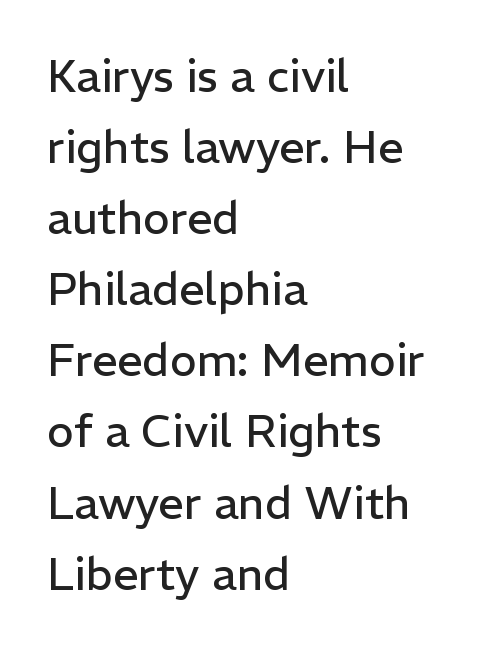
Q: Is the text bold? A: No.
Q: Is the text italic (slanted)? A: No, it is upright.
Q: Is the typeface a serif or a sans-serif typeface? A: Sans-serif.
Q: Is the text underlined? A: No.
Q: How is the paragraph aligned? A: Left-aligned.
Q: Is the spacing between letters normal or unusually wide? A: Normal.
Q: Is the spacing between lines tight, normal or loose? A: Normal.
Q: Width (condensed, normal, or wide)? A: Normal.
Q: Stroke contrast? A: Low.
Q: x-height? A: Medium.
Q: Monospaced? A: No.
